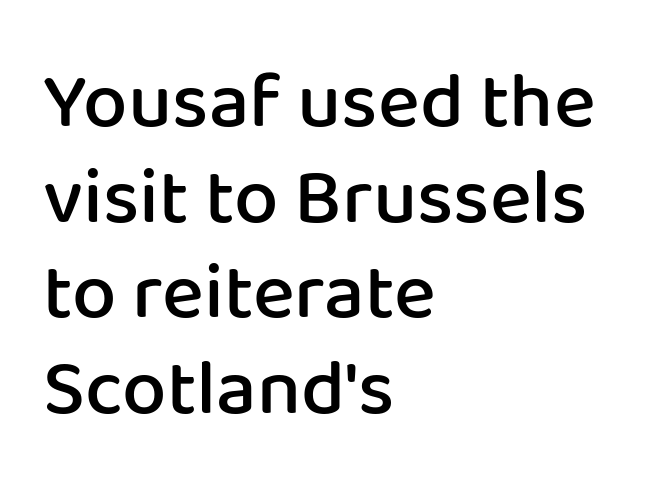
The image shows 79 px semibold sans-serif type, upright; set left-aligned, line spacing 1.21x, normal letter spacing, not underlined; low stroke contrast and a medium x-height.
